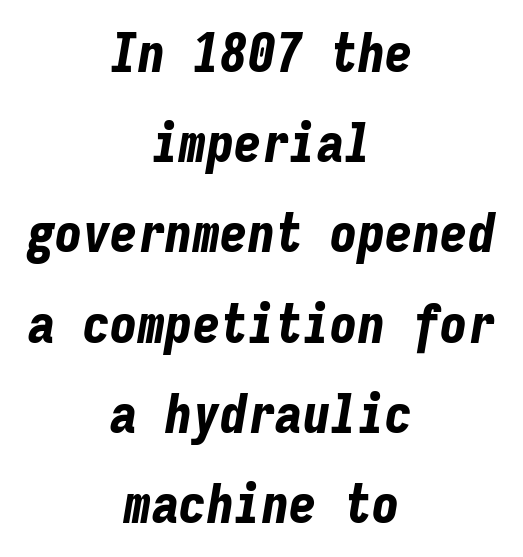
The image shows 55 px bold, condensed type, italic (leaning right), monospaced; set centered, normal line spacing (1.64x), normal letter spacing, not underlined; low stroke contrast and a medium x-height.
